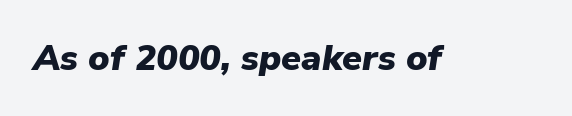
{"italic": "yes", "lean": "right", "slant_degrees": 9, "bold": "yes", "weight": "heavy", "width": "normal", "stroke_contrast": "low", "x_height": "medium", "monospaced": "no", "underline": "no", "letter_spacing": "normal", "letter_spacing_em": 0.0, "glyph_px": 36}
